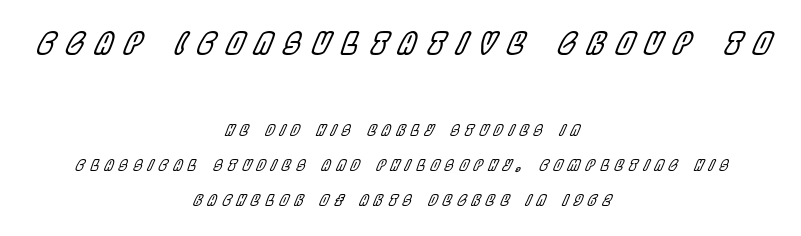
The image shows 30 px condensed type, italic (leaning right); set centered, loose line spacing (2.33x), unusually wide letter spacing (+0.4 em), not underlined; the first (top) block is 2.0x larger; a large x-height.
